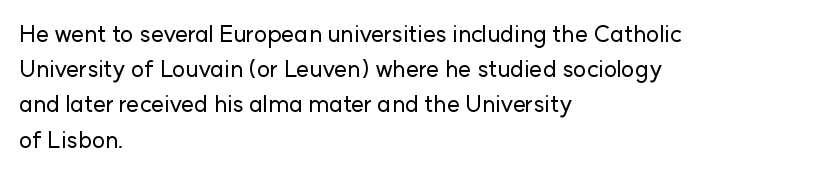
Q: Is the text italic (slanted)? A: No, it is upright.
Q: Is the text underlined? A: No.
Q: How is the paragraph aligned? A: Left-aligned.
Q: Is the spacing between letters normal or unusually wide? A: Normal.
Q: Is the spacing between lines tight, normal or loose? A: Normal.
